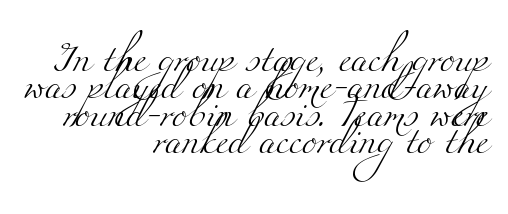
The image shows 28 px light, wide type; set right-aligned, tight line spacing (0.98x), normal letter spacing, not underlined; medium stroke contrast and a small x-height.
